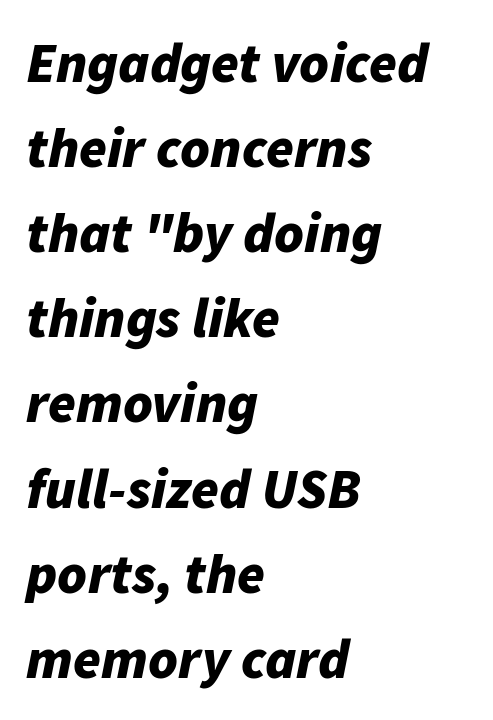
Here the glyphs are tracked normally, forming tight word shapes. Summary of weight: heavy, a full bold. Note the varied advance widths — an 'i' is clearly narrower than an 'm'. Underlining? Definitely not there. If you drew a ruler down the left edge, every line would touch it. Tall strokes in this sample are angled rather than plumb.
